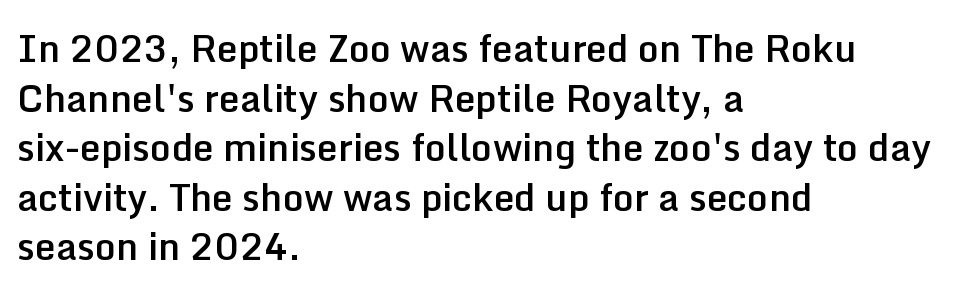
Q: Is the text bold? A: Semi-bold.
Q: Is the text italic (slanted)? A: No, it is upright.
Q: Is the typeface a serif or a sans-serif typeface? A: Sans-serif.
Q: Is the text underlined? A: No.
Q: How is the paragraph aligned? A: Left-aligned.
Q: Is the spacing between letters normal or unusually wide? A: Normal.
Q: Is the spacing between lines tight, normal or loose? A: Normal.
Q: Width (condensed, normal, or wide)? A: Normal.
Q: Stroke contrast? A: Low.
Q: x-height? A: Medium.
Q: Monospaced? A: No.
